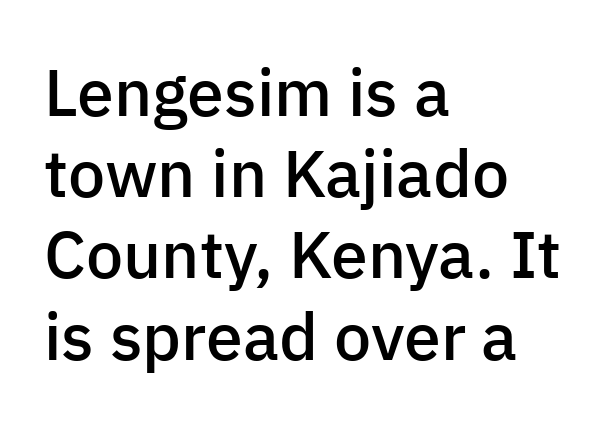
{"serif": "no", "italic": "no", "bold": "semi", "weight": "semibold", "width": "normal", "stroke_contrast": "low", "x_height": "medium", "monospaced": "no", "underline": "no", "align": "left", "line_spacing_ratio": 1.23, "letter_spacing": "normal", "letter_spacing_em": 0.0, "glyph_px": 66}
